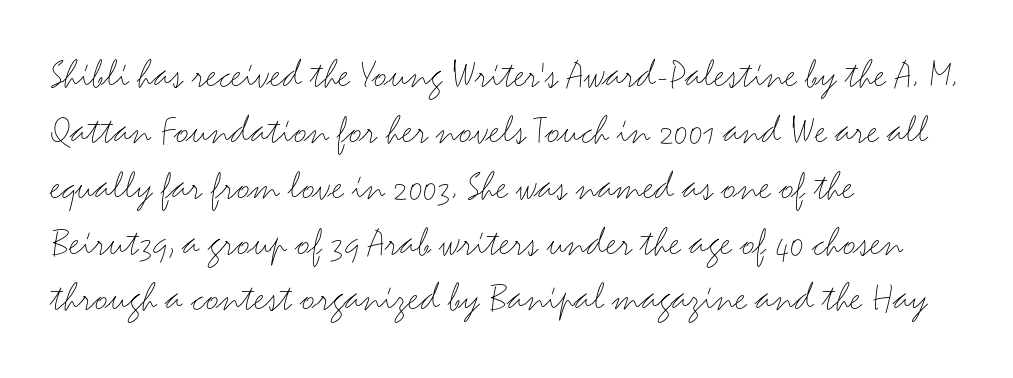
Q: Is the text bold? A: No.
Q: Is the text italic (slanted)? A: Yes.
Q: Is the typeface a serif or a sans-serif typeface? A: Sans-serif.
Q: Is the text underlined? A: No.
Q: How is the paragraph aligned? A: Left-aligned.
Q: Is the spacing between letters normal or unusually wide? A: Normal.
Q: Is the spacing between lines tight, normal or loose? A: Normal.
Q: Width (condensed, normal, or wide)? A: Wide.
Q: Stroke contrast? A: Medium.
Q: x-height? A: Small.
Q: Monospaced? A: No.
